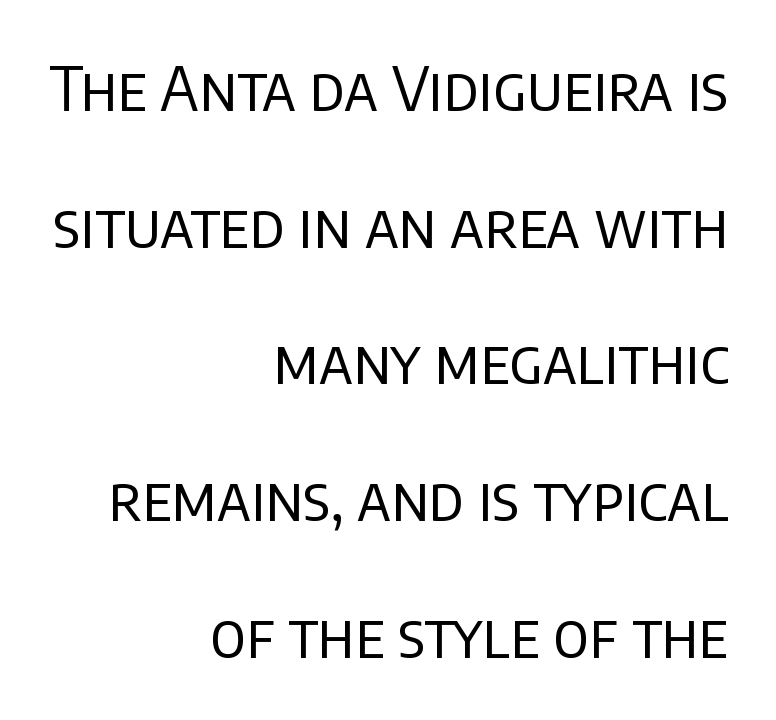
{"serif": "no", "italic": "no", "bold": "no", "weight": "regular", "width": "normal", "stroke_contrast": "low", "x_height": "large", "monospaced": "no", "underline": "no", "align": "right", "line_spacing": "loose", "line_spacing_ratio": 2.24, "letter_spacing": "normal", "letter_spacing_em": 0.0, "glyph_px": 61}
